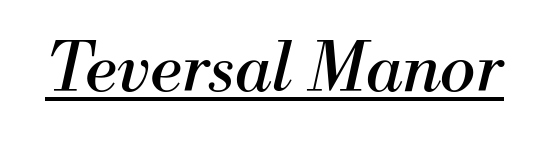
{"serif": "yes", "italic": "yes", "lean": "right", "slant_degrees": 13, "bold": "no", "weight": "regular", "width": "normal", "stroke_contrast": "medium", "x_height": "small", "monospaced": "no", "underline": "yes", "letter_spacing": "normal", "letter_spacing_em": 0.0, "glyph_px": 67}
